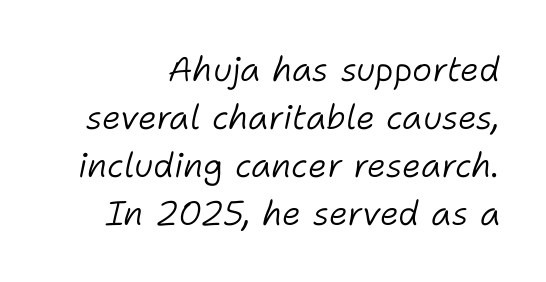
No extra ink here — the face is not bold. The tracking reads as untouched default to a designer's eye. Just letters on the line, the space beneath them empty. Looks like regular typesetting: each glyph gets only the width it needs. Vertically, the passage feels balanced, rows spaced as you'd expect.
